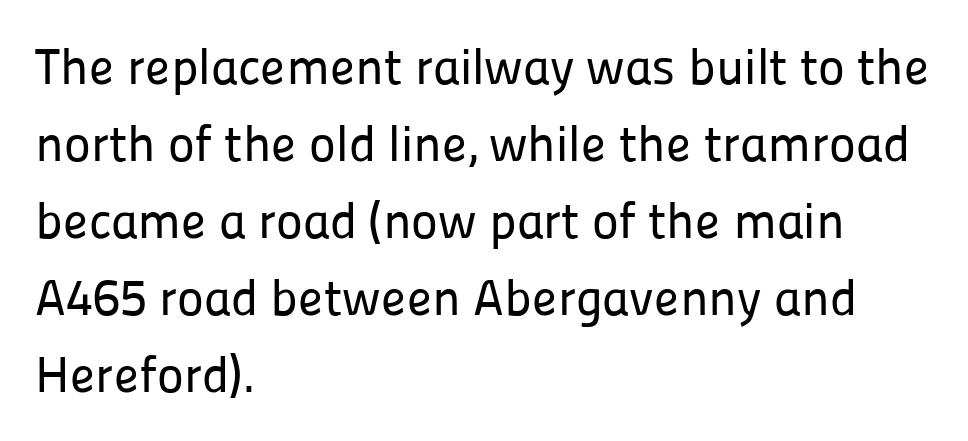
{"serif": "no", "italic": "no", "width": "normal", "stroke_contrast": "low", "x_height": "medium", "monospaced": "no", "underline": "no", "align": "left", "line_spacing": "normal", "line_spacing_ratio": 1.51, "letter_spacing": "normal", "letter_spacing_em": 0.0, "glyph_px": 51}
